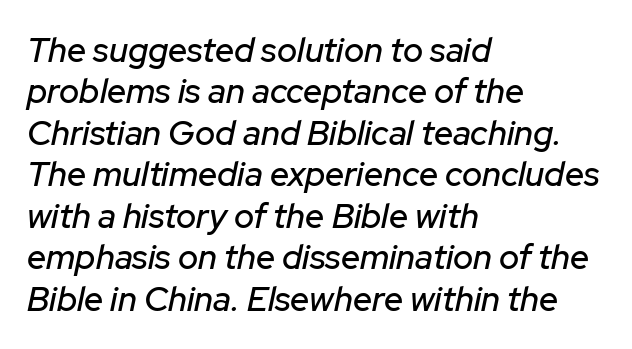
Words float on clear page, feet unadorned. There's an unmistakable incline to the writing here. Casual observation: everything's shoved over to the left. Here the designer chose a conventional face with non-uniform glyph widths. What stands out about the letter spacing? Nothing — it is the standard amount.
